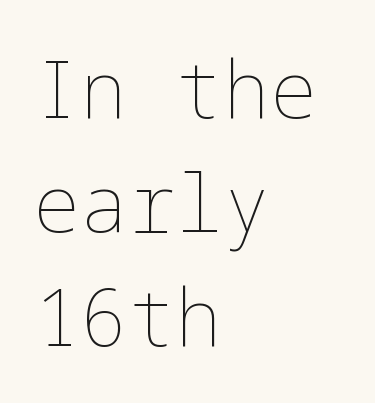
{"italic": "no", "bold": "no", "weight": "thin", "width": "normal", "stroke_contrast": "low", "x_height": "medium", "underline": "no", "align": "left", "line_spacing": "normal", "line_spacing_ratio": 1.44, "letter_spacing": "normal", "letter_spacing_em": 0.0, "glyph_px": 79}
